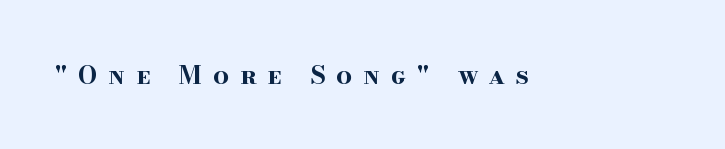
{"italic": "no", "bold": "yes", "underline": "no", "letter_spacing": "wide", "letter_spacing_em": 0.44, "glyph_px": 25}
